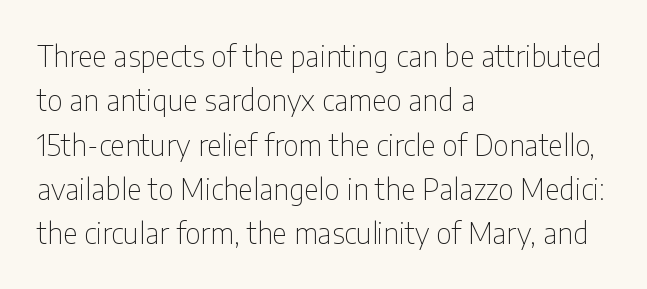
Does the lettering tilt? It doesn't — this is upright. Honestly, the row spacing looks completely unremarkable. The passage shown is not bold in any degree. Leftover space on each line is placed entirely after the last word.
